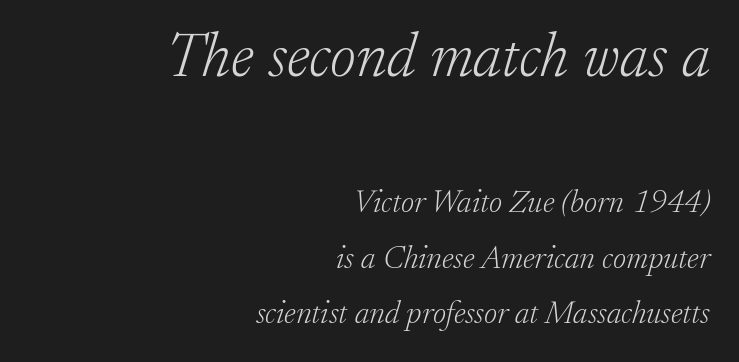
The image shows 63 px light serif type, italic (leaning right); set right-aligned, line spacing 1.73x, normal letter spacing, not underlined; the first (top) block is 1.97x larger; low stroke contrast and a small x-height.
